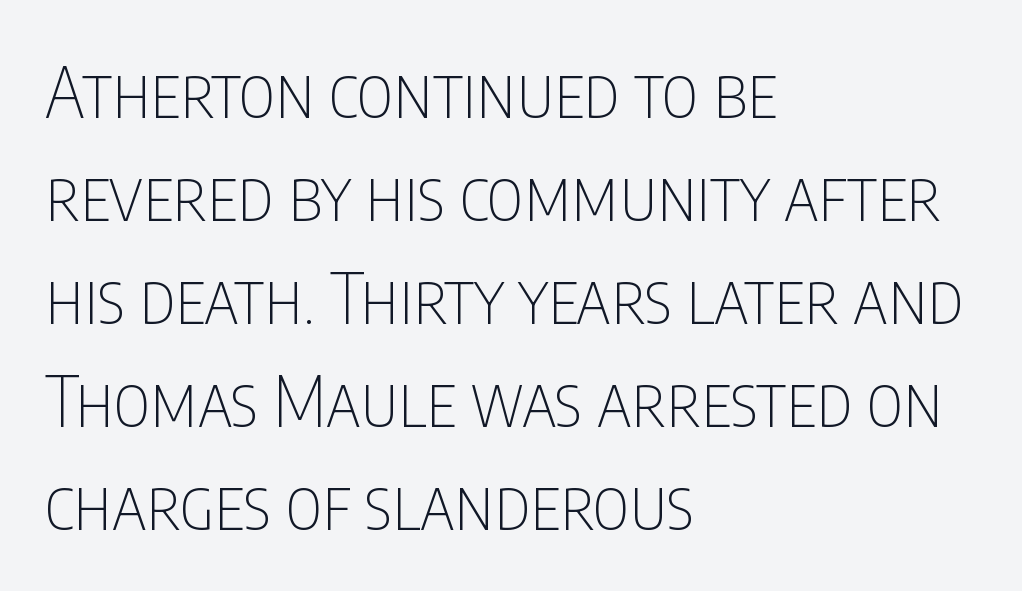
{"serif": "no", "italic": "no", "bold": "no", "weight": "thin", "width": "condensed", "stroke_contrast": "low", "x_height": "large", "monospaced": "no", "underline": "no", "align": "left", "line_spacing": "normal", "line_spacing_ratio": 1.47, "letter_spacing": "normal", "letter_spacing_em": 0.0, "glyph_px": 70}
